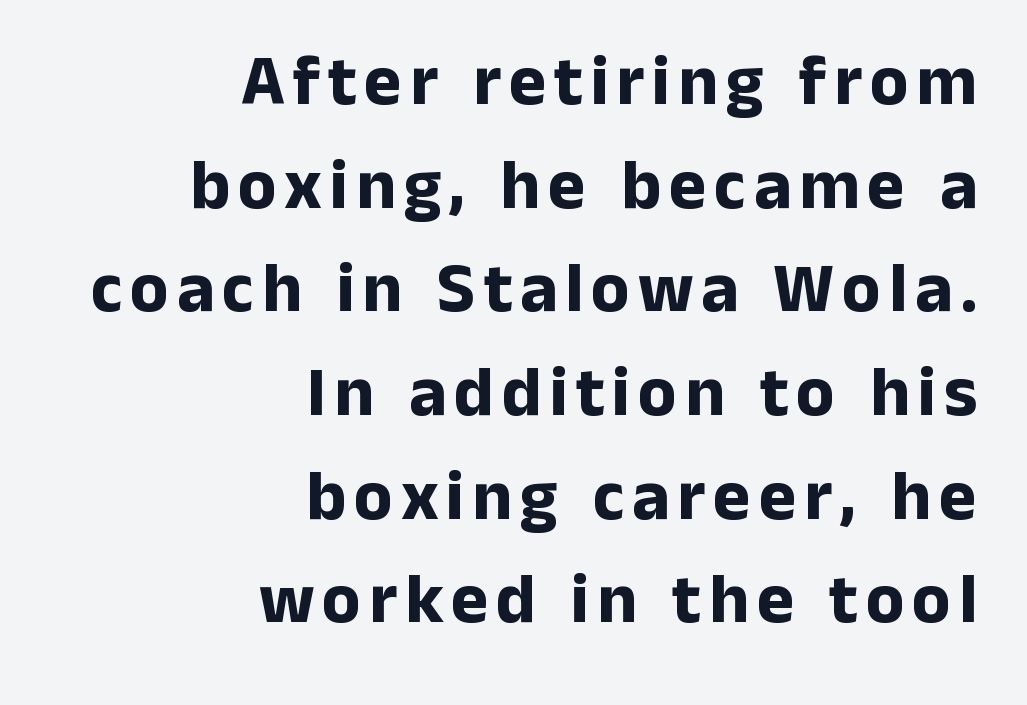
This is sans-serif lettering, the kind often seen on screens and signage. Proportional: the letters do not fall into vertical columns. Baseline-to-baseline distance is the conventional proportion of letter height. The ragged edge is on the left, which tells us the setting is flush right. You can tell it's not italic because the verticals are truly vertical. Notice how thick the strokes are: this is what a full bold looks like.
